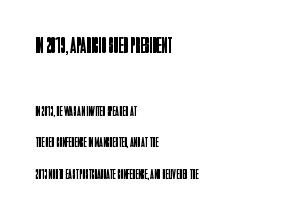
Bold? No — there's no thickening of the strokes. Vertical spacing — loose. The horizontal fit of the characters is conventional and even. Vertical strokes here are truly vertical. Note: larger setting up top, smaller setting below.
